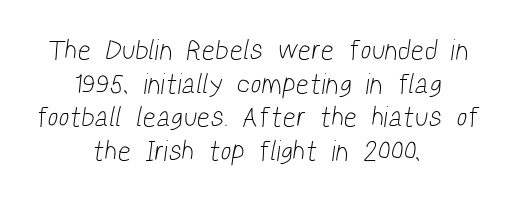
Q: Is the text bold? A: No.
Q: Is the typeface a serif or a sans-serif typeface? A: Sans-serif.
Q: Is the text underlined? A: No.
Q: How is the paragraph aligned? A: Centered.
Q: Width (condensed, normal, or wide)? A: Condensed.
Q: Stroke contrast? A: Low.
Q: x-height? A: Medium.
Q: Monospaced? A: No.
